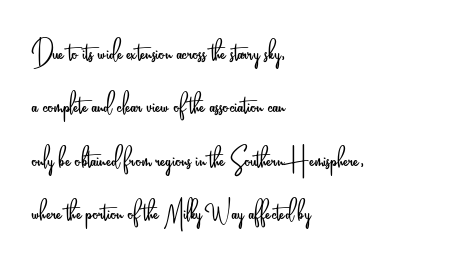
Q: Is the text bold? A: No.
Q: Is the typeface a serif or a sans-serif typeface? A: Sans-serif.
Q: Is the text underlined? A: No.
Q: How is the paragraph aligned? A: Left-aligned.
Q: Is the spacing between letters normal or unusually wide? A: Normal.
Q: Is the spacing between lines tight, normal or loose? A: Normal.
Q: Width (condensed, normal, or wide)? A: Condensed.
Q: Stroke contrast? A: Low.
Q: x-height? A: Small.
Q: Monospaced? A: No.
